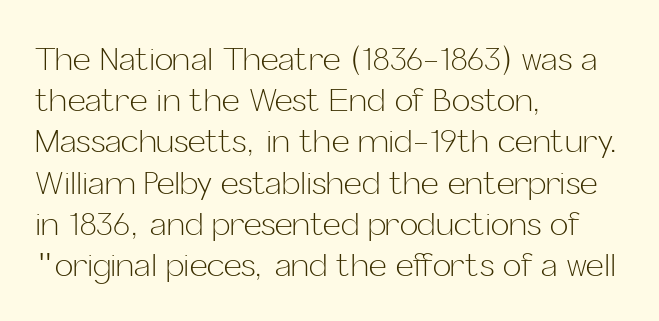
{"serif": "no", "italic": "no", "bold": "no", "weight": "light", "width": "normal", "stroke_contrast": "low", "x_height": "medium", "monospaced": "no", "underline": "no", "align": "left", "line_spacing": "normal", "line_spacing_ratio": 1.33, "letter_spacing": "normal", "letter_spacing_em": 0.0, "glyph_px": 31}
